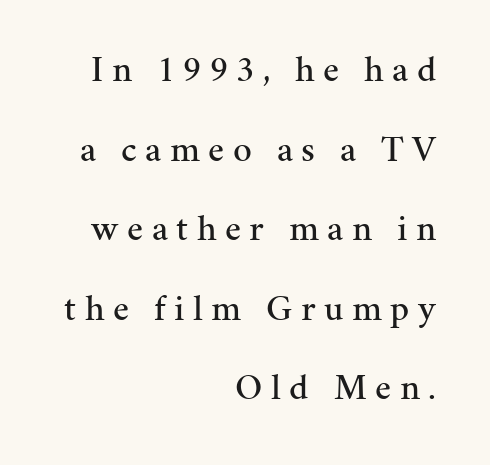
The image shows 37 px serif type, upright; set right-aligned, loose line spacing (2.15x), unusually wide letter spacing (+0.23 em), not underlined; medium stroke contrast and a medium x-height.
